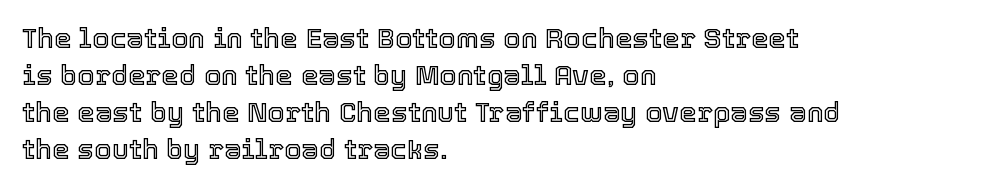
If you drew a line through each stem, it would be perfectly vertical. The designer left line spacing at the default. A typesetter would call this proportional, since set widths differ per character. No word sits above an underline.
